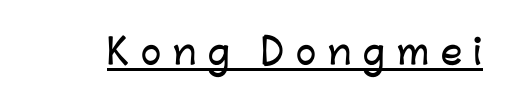
Q: Is the text italic (slanted)? A: No, it is upright.
Q: Is the typeface a serif or a sans-serif typeface? A: Sans-serif.
Q: Is the text underlined? A: Yes.
Q: Is the spacing between letters normal or unusually wide? A: Unusually wide.
Q: Width (condensed, normal, or wide)? A: Normal.
Q: Stroke contrast? A: Low.
Q: x-height? A: Medium.
Q: Monospaced? A: No.
